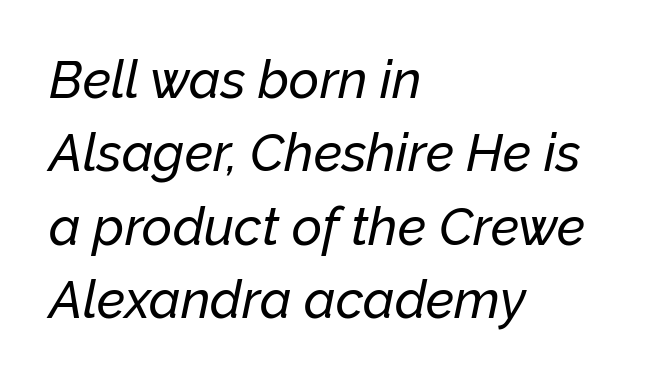
Q: Is the text italic (slanted)? A: Yes, it leans right by about 12 degrees.
Q: Is the text underlined? A: No.
Q: How is the paragraph aligned? A: Left-aligned.
Q: Is the spacing between letters normal or unusually wide? A: Normal.
Q: Is the spacing between lines tight, normal or loose? A: Normal.
Q: Width (condensed, normal, or wide)? A: Normal.
Q: Stroke contrast? A: Low.
Q: x-height? A: Medium.
Q: Monospaced? A: No.
